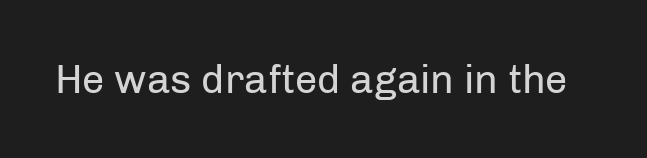
{"serif": "no", "italic": "no", "bold": "no", "weight": "regular", "width": "normal", "stroke_contrast": "low", "x_height": "medium", "monospaced": "no", "underline": "no", "letter_spacing": "normal", "letter_spacing_em": 0.0, "glyph_px": 40}
